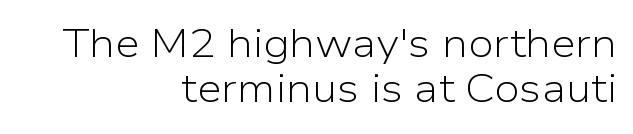
These lines were composed using upright roman letters. No letter is thick-stroked: the sample isn't bold. These lines are rendered in a variable-pitch font. The characters display no serif detailing; their extremities are plain.
